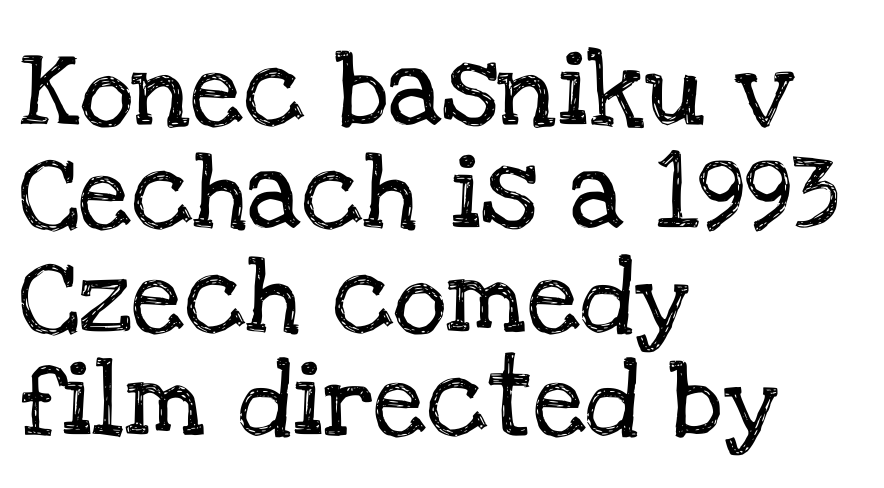
Serifs: yes, visible at the terminals of the letterforms. Quick note: not italic, upright. This sample is left-justified, so line endings fall wherever the words run out. A bare baseline throughout the passage.
